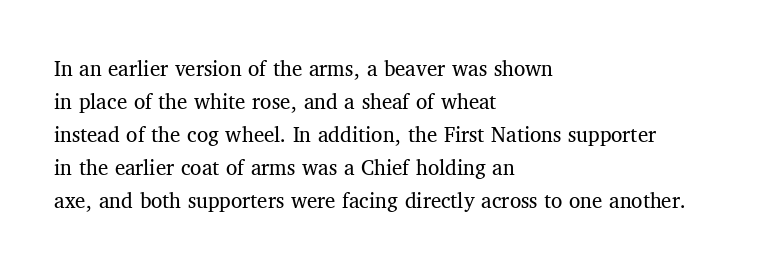
Does extra space separate the letters? No, they use regular spacing. The rendering anchors every line to the left-hand side. The axis of the letterforms is exactly vertical. These lines sit exactly where default settings would place them. Ink coverage per letter is moderate at most. Bare-footed words on every line.
